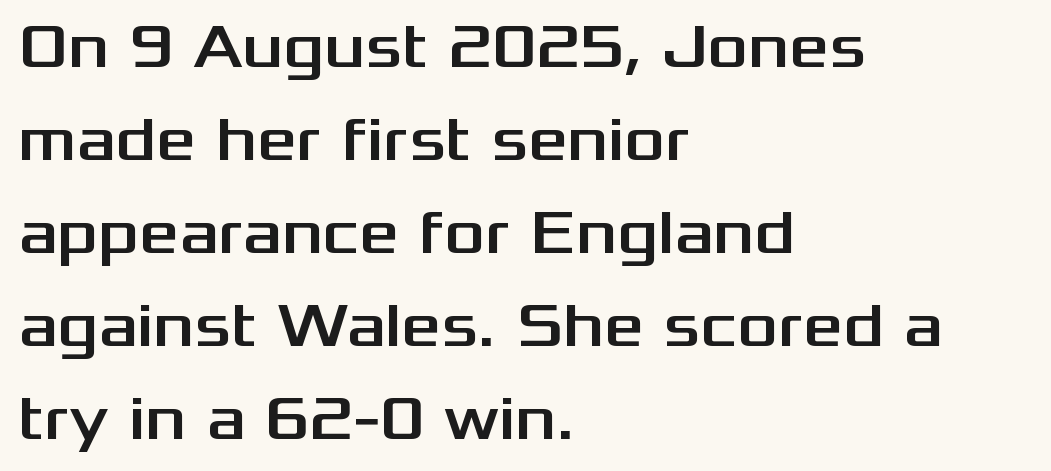
{"serif": "no", "italic": "no", "width": "wide", "stroke_contrast": "medium", "x_height": "medium", "monospaced": "no", "underline": "no", "align": "left", "line_spacing": "normal", "line_spacing_ratio": 1.5, "letter_spacing": "normal", "letter_spacing_em": 0.0, "glyph_px": 62}
